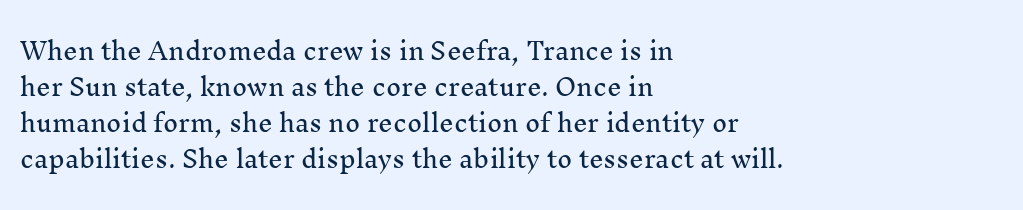
The image shows 23 px text type, upright; set left-aligned, normal line spacing (1.57x), normal letter spacing, not underlined.
